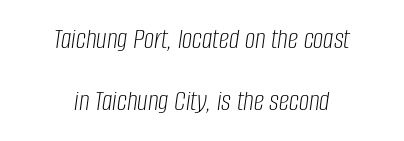
The image shows 29 px light, condensed type, italic (leaning right); set centered, loose line spacing (2.15x), normal letter spacing, not underlined; low stroke contrast and a large x-height.
